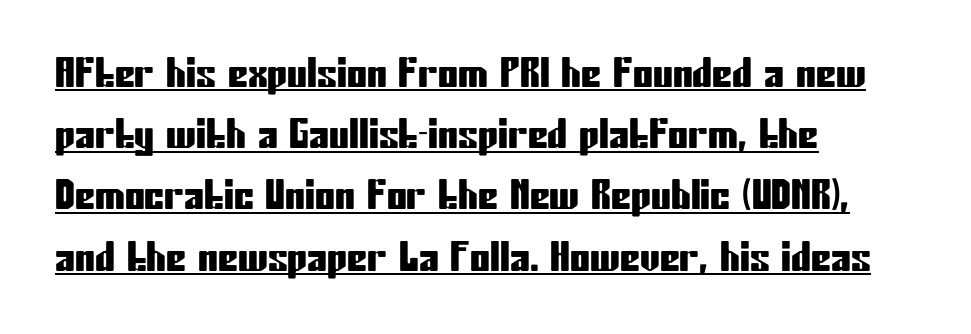
{"serif": "no", "italic": "no", "width": "condensed", "stroke_contrast": "low", "x_height": "medium", "monospaced": "no", "underline": "yes", "align": "left", "line_spacing": "normal", "line_spacing_ratio": 1.53, "letter_spacing": "normal", "letter_spacing_em": 0.0, "glyph_px": 40}
